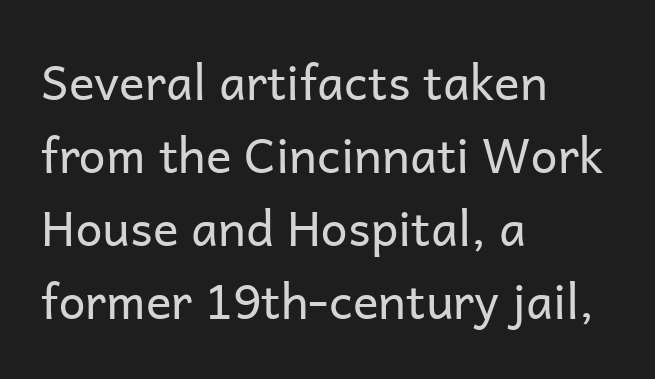
These lines are rendered in a variable-pitch font. This block has exactly the height ordinary leading produces. The specimen reads as upright at a glance. The passage shown is not bold in any degree. Lines of text with bare space underneath. The face used here is rendered with its standard letterfit.
